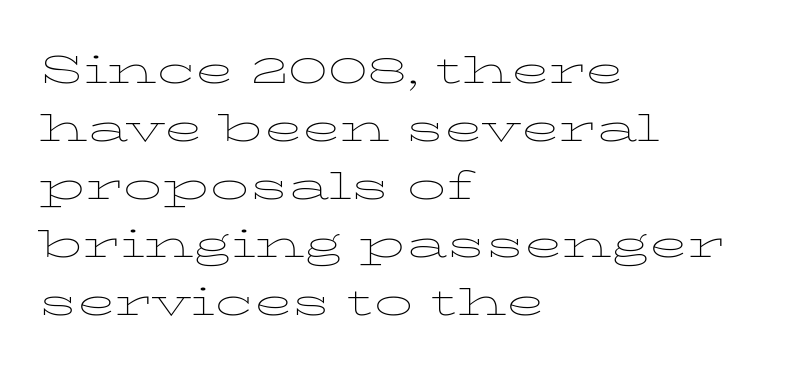
{"serif": "yes", "italic": "no", "bold": "no", "weight": "thin", "width": "wide", "stroke_contrast": "low", "x_height": "medium", "monospaced": "no", "underline": "no", "align": "left", "line_spacing": "normal", "line_spacing_ratio": 1.49, "letter_spacing": "normal", "letter_spacing_em": 0.0, "glyph_px": 39}
